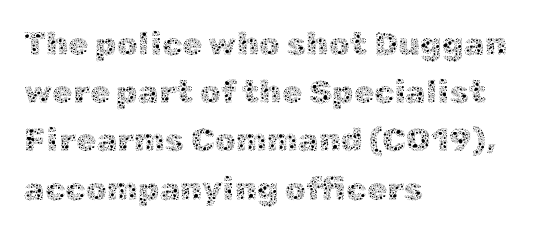
These lines stack with their left ends in a neat column. Character widths vary here, with narrow letters taking less room than wide ones. On a weight scale, this lands at 450 or below. Beneath every word, the page is bare. In terms of posture, this sample is upright. Nothing unusual about the tracking: characters are spaced as the font intends.
